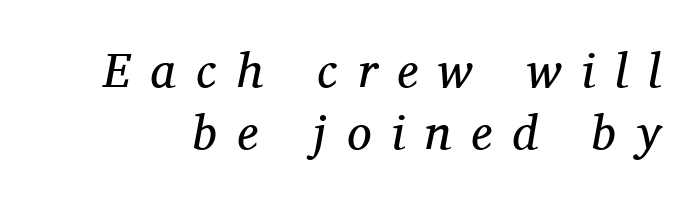
These lines sit exactly where default settings would place them. In terms of posture, this sample is oblique. Stems and bowls with no extra thickness — not bold. Rule under the text: the space is simply empty. Stroke terminals: seriffed. Do the characters align in a grid? No, the font is proportional.
